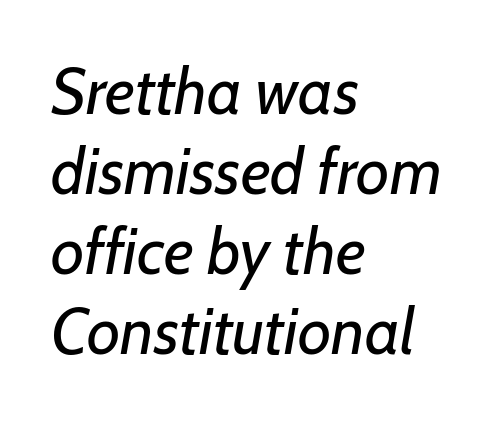
The rendering uses natural spacing where letterforms have individual widths. Notice how the passage keeps a crisp vertical edge on the left only. The strokes carry an ordinary text weight at most. A typesetter would call this zero additional tracking. It's the slanting kind of type. The specimen omits any rule beneath the text block's lines.
